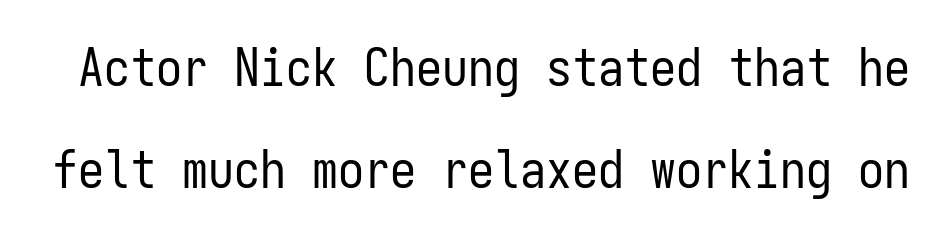
Heft: none added — not bold. Monospaced: the letters line up in strict vertical columns. Vertically, the passage feels expansive, rows floating well apart. Spacing between characters is what you'd get straight out of the box. These lines were composed using upright roman letters.
